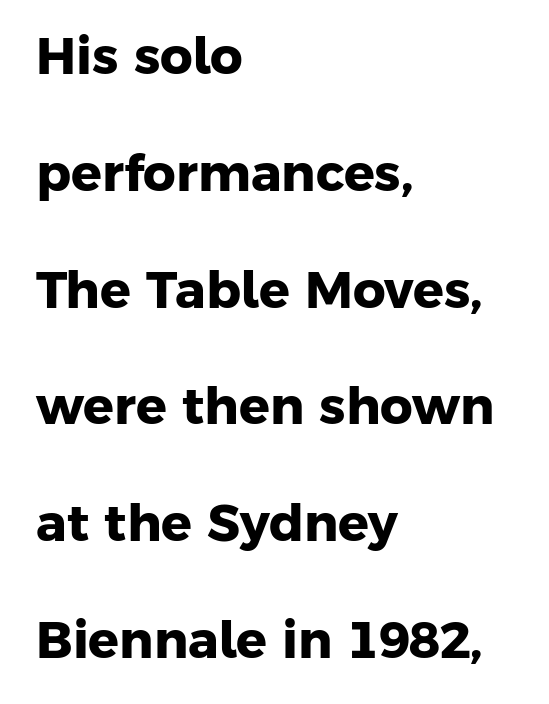
The image shows 51 px heavy sans-serif type; set left-aligned, loose line spacing (2.29x), normal letter spacing, not underlined; low stroke contrast and a medium x-height.
